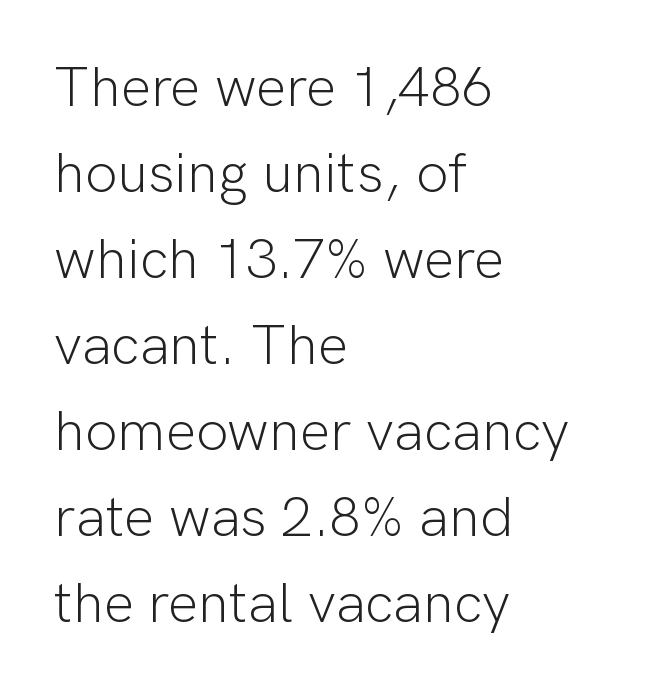
How would I describe the line gaps? Plain and ordinary. Counters stay open thanks to moderate or lighter strokes. Left-aligned paragraph, ragged on the right. You can tell it's not italic because the verticals are truly vertical. Proportional: the letters do not fall into vertical columns.
